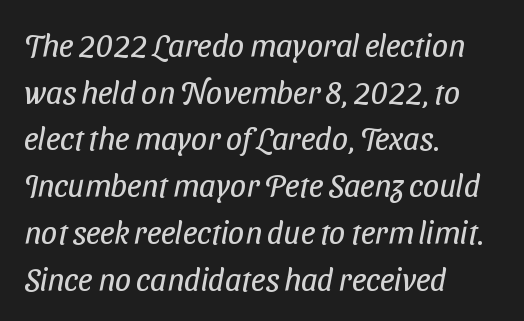
The image shows 32 px regular-weight, condensed sans-serif type; set left-aligned, normal line spacing (1.46x), normal letter spacing, not underlined; low stroke contrast and a medium x-height.
